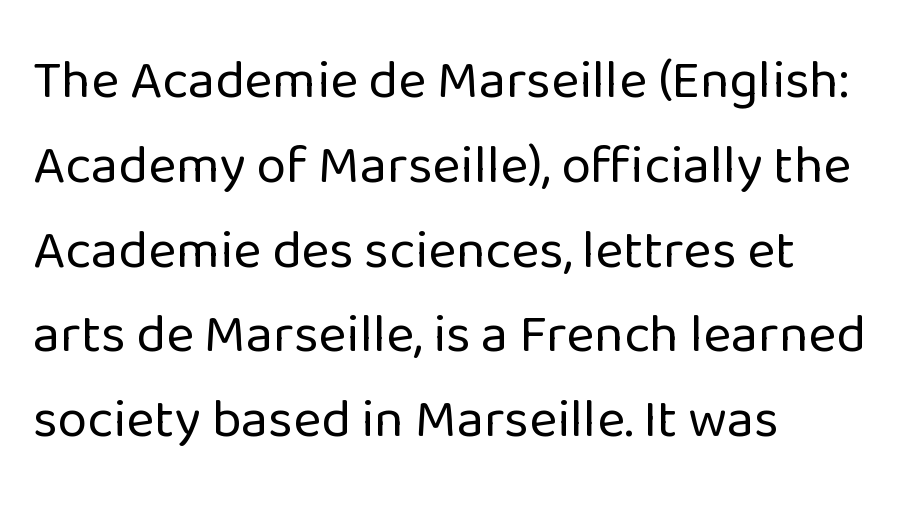
The characters are drawn with everyday or finer stroke widths. The glyphs in this specimen are sans serif. This sample uses an upright cut, with every glyph sitting square on the baseline. Character widths vary here, with narrow letters taking less room than wide ones.
